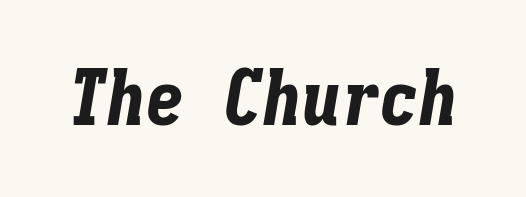
Q: Is the text bold? A: Yes.
Q: Is the text italic (slanted)? A: Yes, it leans right by about 9 degrees.
Q: Is the text underlined? A: No.
Q: Is the spacing between letters normal or unusually wide? A: Normal.
Q: Width (condensed, normal, or wide)? A: Condensed.
Q: Stroke contrast? A: Low.
Q: x-height? A: Medium.
Q: Monospaced? A: Yes.
